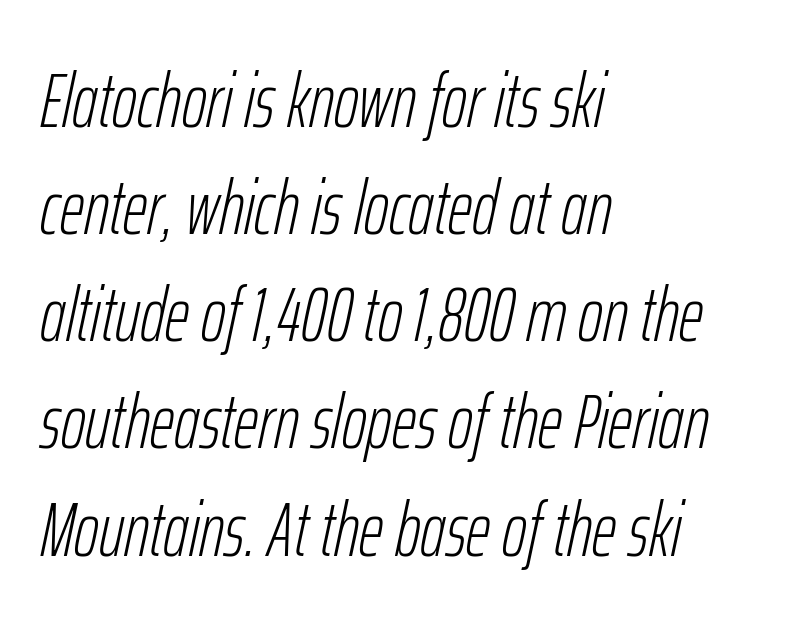
{"italic": "yes", "lean": "right", "slant_degrees": 12, "bold": "no", "weight": "light", "width": "condensed", "stroke_contrast": "low", "x_height": "medium", "monospaced": "no", "underline": "no", "align": "left", "line_spacing": "normal", "line_spacing_ratio": 1.41, "letter_spacing": "normal", "letter_spacing_em": 0.0, "glyph_px": 76}
